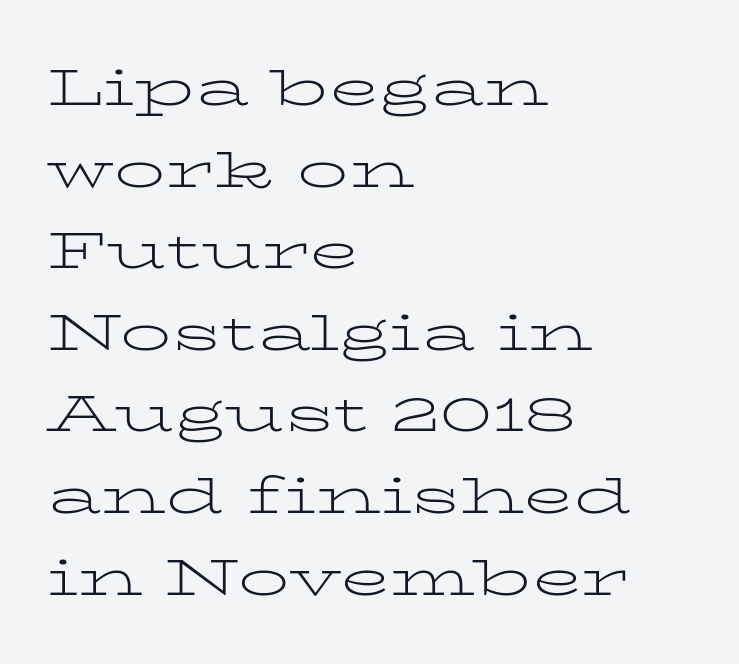
Whoever set this chose a conventional vertical rhythm. Each stroke keeps to a modest, everyday thickness or less. The face used here is proportionally spaced, like ordinary book or web type. The line texture is even and compact thanks to regular tracking. Plain, unruled lines of type. No italicization has been applied; the sample stays upright.
